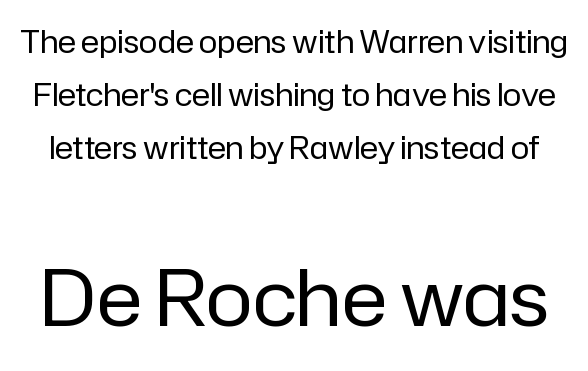
{"serif": "no", "italic": "no", "bold": "no", "weight": "regular", "width": "normal", "stroke_contrast": "low", "x_height": "medium", "monospaced": "no", "underline": "no", "line_spacing_ratio": 1.71, "letter_spacing": "normal", "letter_spacing_em": 0.0, "larger_block": "second", "size_ratio": 2.52, "glyph_px": 78}
